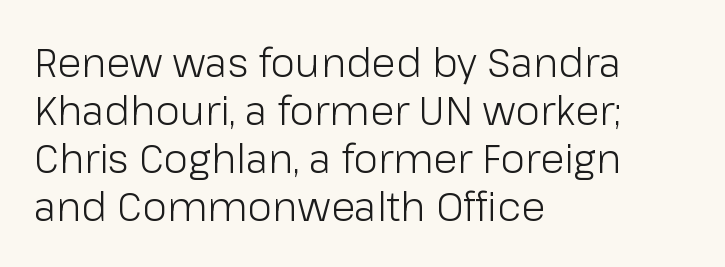
The image shows 40 px light sans-serif type, upright; set left-aligned, line spacing 1.2x, normal letter spacing, not underlined; low stroke contrast and a medium x-height.
